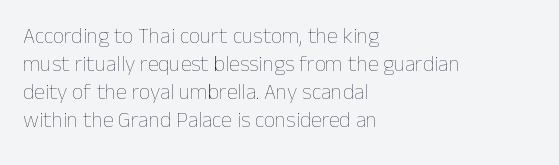
Q: Is the text bold? A: No.
Q: Is the text italic (slanted)? A: No, it is upright.
Q: Is the text underlined? A: No.
Q: How is the paragraph aligned? A: Left-aligned.
Q: Is the spacing between letters normal or unusually wide? A: Normal.
Q: Is the spacing between lines tight, normal or loose? A: Normal.
